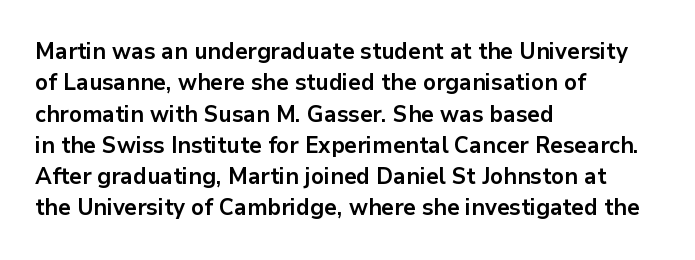
The image shows 23 px bold type, upright; set left-aligned, normal line spacing (1.36x), normal letter spacing, not underlined.
